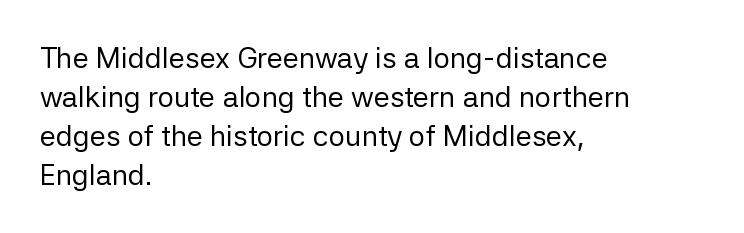
{"serif": "no", "italic": "no", "bold": "no", "weight": "regular", "width": "normal", "stroke_contrast": "low", "x_height": "medium", "monospaced": "no", "underline": "no", "align": "left", "line_spacing": "normal", "line_spacing_ratio": 1.35, "letter_spacing": "normal", "letter_spacing_em": 0.0, "glyph_px": 29}
